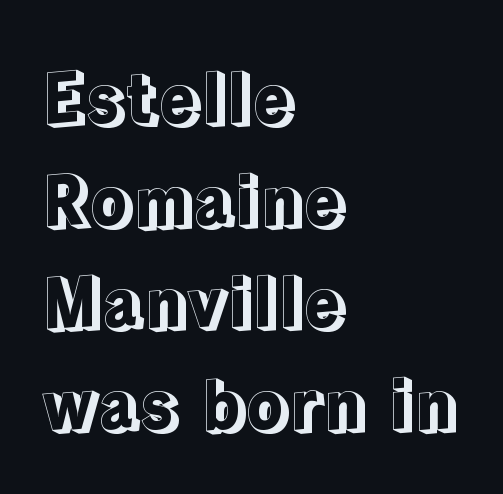
{"italic": "no", "width": "normal", "x_height": "medium", "monospaced": "no", "underline": "no", "align": "left", "line_spacing": "normal", "line_spacing_ratio": 1.48, "letter_spacing": "normal", "letter_spacing_em": 0.0, "glyph_px": 69}
